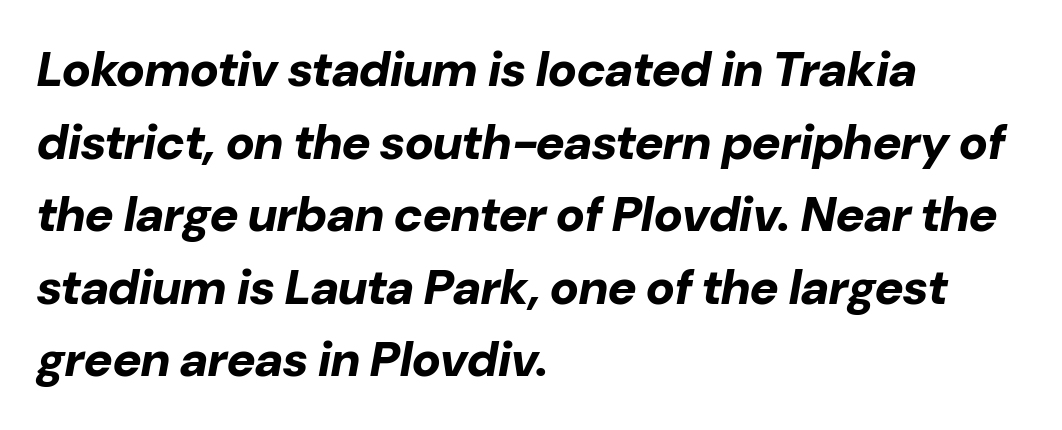
Vertically, the passage feels balanced, rows spaced as you'd expect. Descender tails drop into unmarked territory. These lines are rendered in a variable-pitch font. Heft: maximum for text — a bold.
